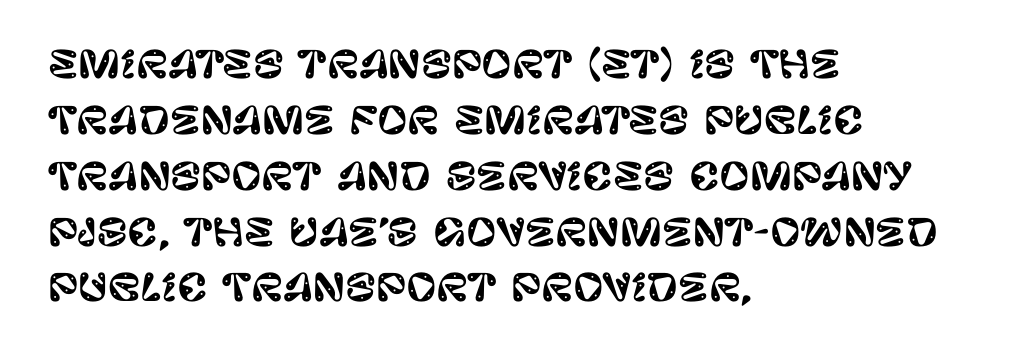
The image shows 37 px sans-serif type; set left-aligned, normal line spacing (1.51x), normal letter spacing, not underlined; low stroke contrast and a large x-height.
